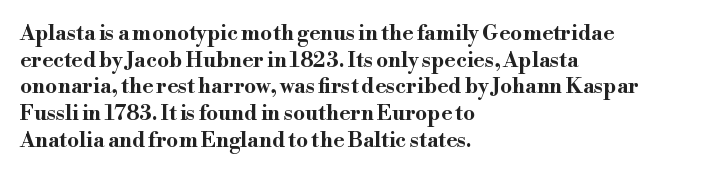
Q: Is the text bold? A: Yes.
Q: Is the text italic (slanted)? A: No, it is upright.
Q: Is the text underlined? A: No.
Q: How is the paragraph aligned? A: Left-aligned.
Q: Is the spacing between letters normal or unusually wide? A: Normal.
Q: Is the spacing between lines tight, normal or loose? A: Normal.
